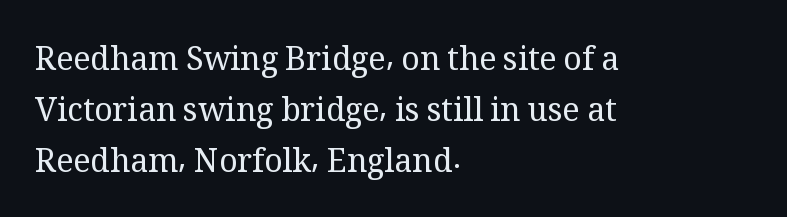
The image shows 32 px regular-weight serif type, upright; set left-aligned, normal line spacing (1.59x), normal letter spacing, not underlined; medium stroke contrast and a medium x-height.
